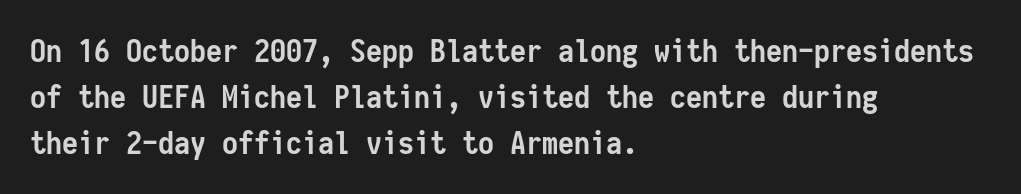
{"serif": "no", "italic": "no", "bold": "yes", "weight": "semibold", "width": "condensed", "stroke_contrast": "low", "x_height": "medium", "monospaced": "yes", "underline": "no", "align": "left", "line_spacing": "normal", "line_spacing_ratio": 1.44, "letter_spacing": "normal", "letter_spacing_em": 0.0, "glyph_px": 32}
